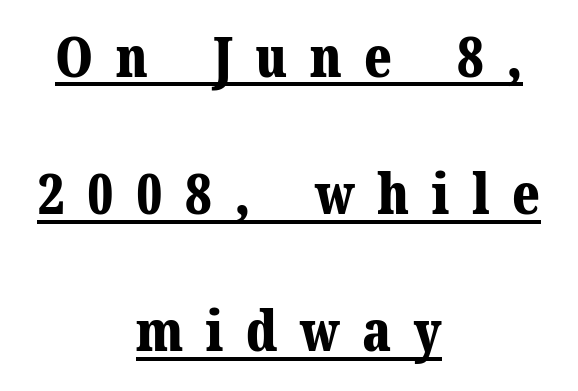
The image shows 56 px bold serif type, upright; set centered, loose line spacing (2.45x), unusually wide letter spacing (+0.4 em), underlined; medium stroke contrast and a medium x-height.
